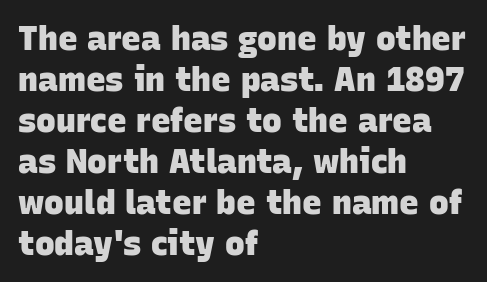
{"serif": "no", "bold": "yes", "weight": "heavy", "width": "normal", "stroke_contrast": "low", "x_height": "large", "monospaced": "no", "underline": "no", "align": "left", "line_spacing_ratio": 1.24, "letter_spacing": "normal", "letter_spacing_em": 0.0, "glyph_px": 33}
